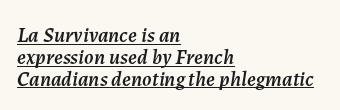
This sample is left-justified, so line endings fall wherever the words run out. The text carries the slant typical of an italic or oblique font. A typesetter would call this leading minimal, almost set solid. The tracking reads as untouched default to a designer's eye.
